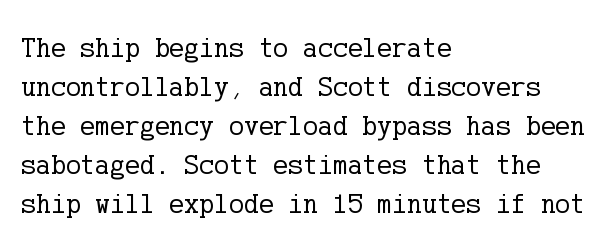
The image shows 28 px regular-weight serif type, upright; set left-aligned, normal line spacing (1.39x), normal letter spacing, not underlined; low stroke contrast and a medium x-height.
